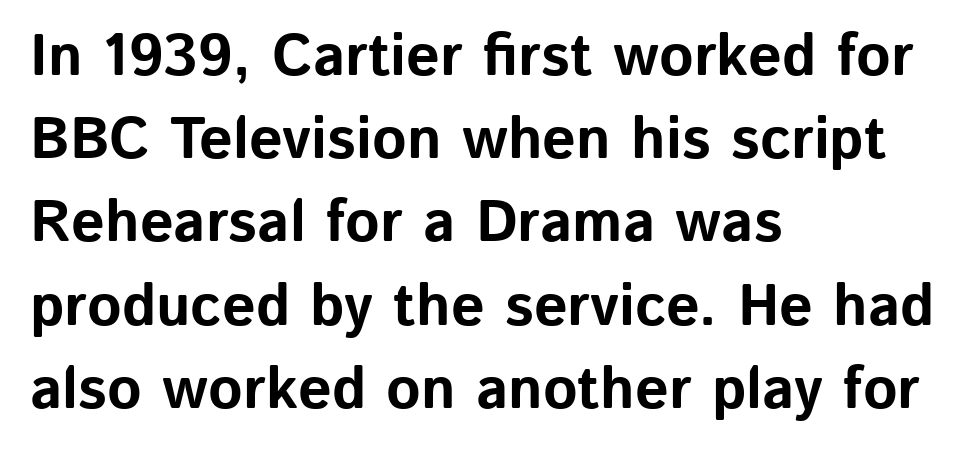
Is there much room between lines? A standard amount, neither cramped nor airy. No feet cap the strokes, marking this as sans-serif type. The strokes are fattened all the way to bold. These lines are set flush left with a ragged right edge.
